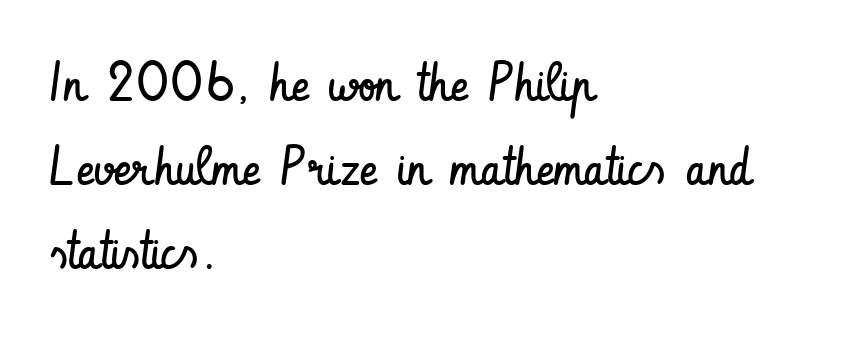
{"serif": "no", "italic": "no", "bold": "no", "weight": "regular", "width": "condensed", "stroke_contrast": "low", "x_height": "small", "monospaced": "no", "underline": "no", "align": "left", "line_spacing": "normal", "line_spacing_ratio": 1.56, "letter_spacing": "normal", "letter_spacing_em": 0.0, "glyph_px": 54}
